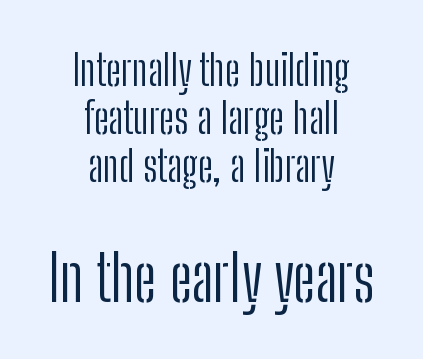
The image shows 64 px light, condensed sans-serif type, upright; set centered, tight line spacing (1.12x), normal letter spacing, not underlined; the second (bottom) block is 1.49x larger; low stroke contrast and a medium x-height.
